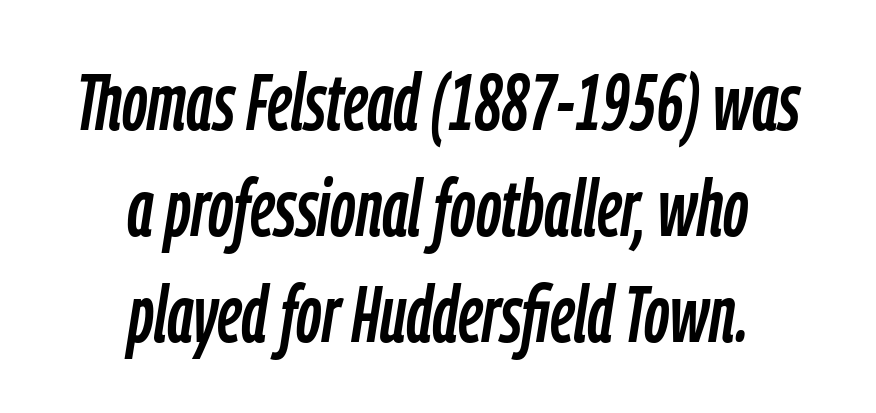
{"italic": "yes", "lean": "right", "slant_degrees": 9, "width": "condensed", "stroke_contrast": "low", "x_height": "medium", "monospaced": "no", "underline": "no", "align": "center", "line_spacing": "normal", "line_spacing_ratio": 1.34, "letter_spacing": "normal", "letter_spacing_em": 0.0, "glyph_px": 79}
